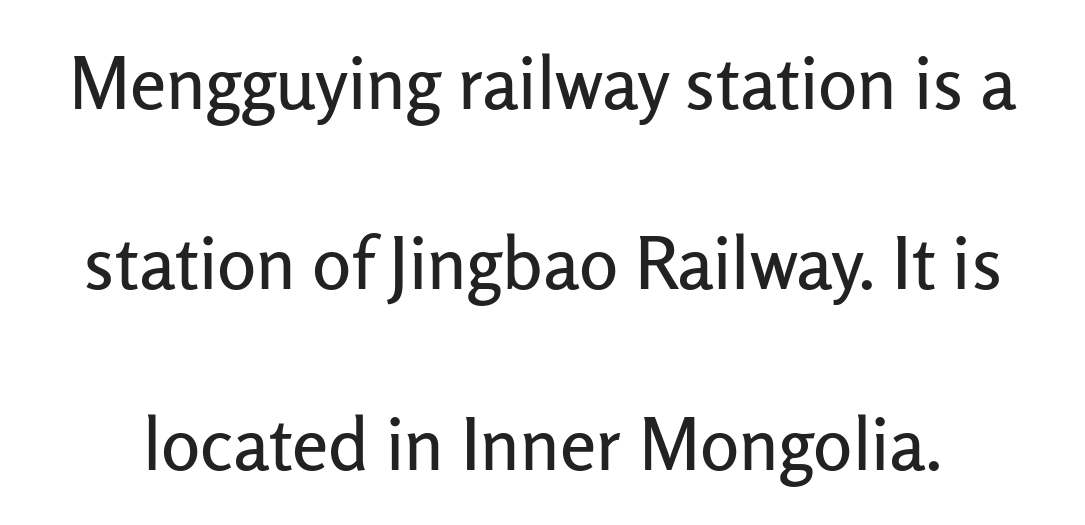
What kind of face is this? One without serifs — a sans. Spacing verdict: proportional, widths tailored to each character. The space directly below the letters is spotless. Vertical strokes here are truly vertical. No extra tracking has been applied to these lines.
